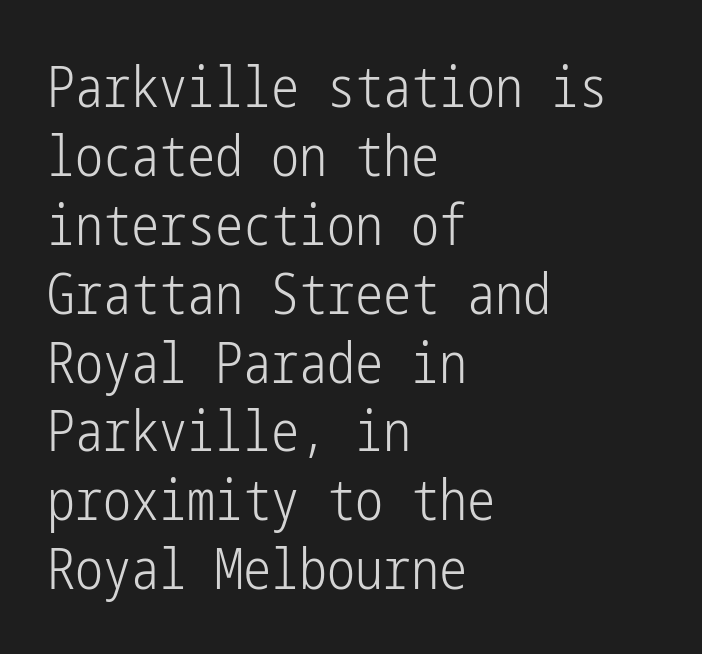
The image shows 56 px light, condensed sans-serif type, upright; set left-aligned, line spacing 1.23x, normal letter spacing, not underlined; low stroke contrast and a medium x-height.
